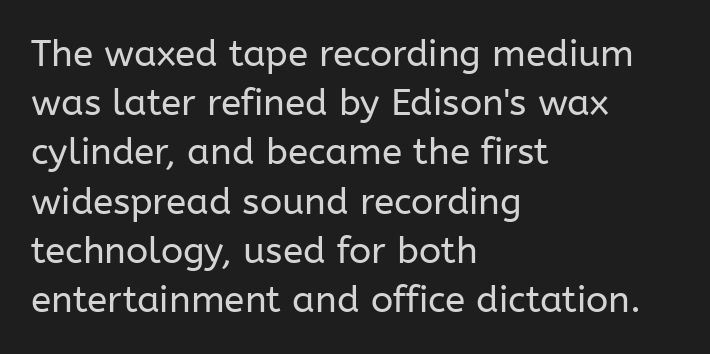
{"serif": "no", "italic": "no", "bold": "no", "weight": "regular", "width": "normal", "stroke_contrast": "low", "x_height": "medium", "monospaced": "no", "underline": "no", "align": "left", "line_spacing": "normal", "line_spacing_ratio": 1.33, "letter_spacing": "normal", "letter_spacing_em": 0.0, "glyph_px": 37}
